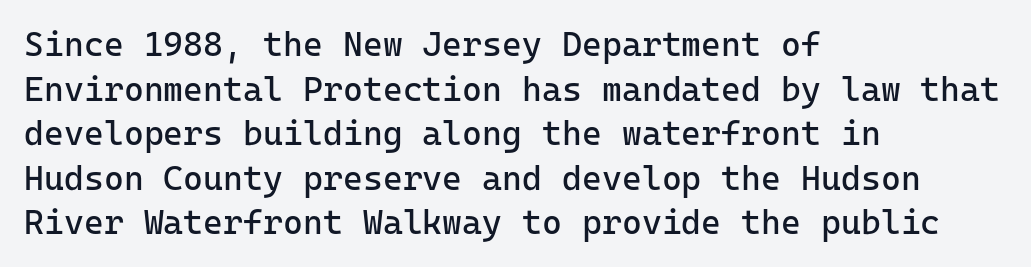
The image shows 34 px regular-weight sans-serif type, upright; set left-aligned, normal line spacing (1.31x), normal letter spacing, not underlined; low stroke contrast and a medium x-height.
